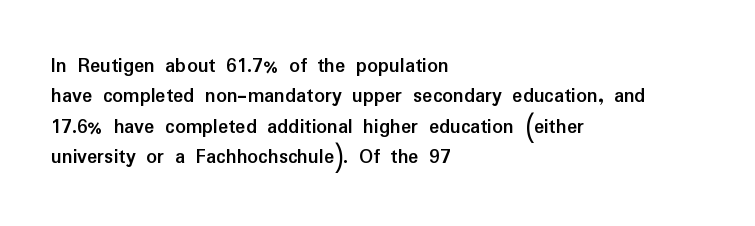
Q: Is the text bold? A: Yes.
Q: Is the text italic (slanted)? A: No, it is upright.
Q: Is the text underlined? A: No.
Q: How is the paragraph aligned? A: Left-aligned.
Q: Is the spacing between letters normal or unusually wide? A: Normal.
Q: Is the spacing between lines tight, normal or loose? A: Normal.
